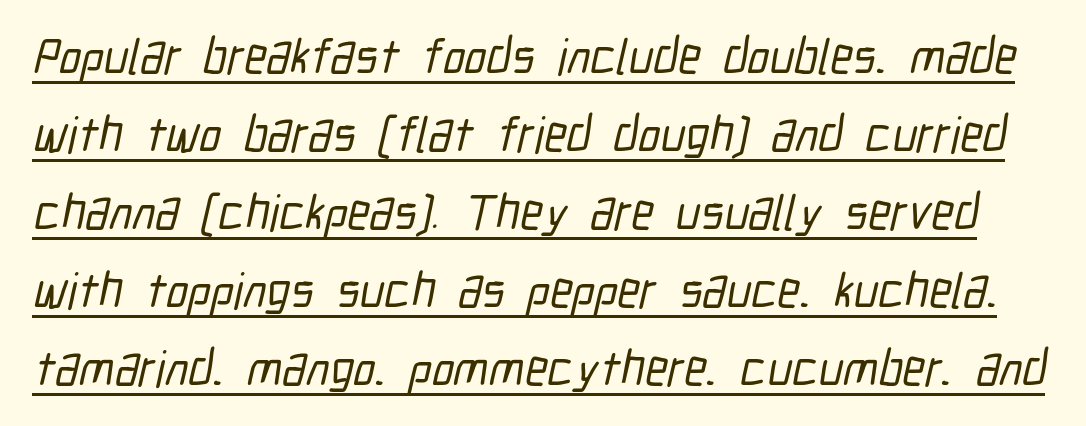
Q: Is the typeface a serif or a sans-serif typeface? A: Sans-serif.
Q: Is the text underlined? A: Yes.
Q: Is the spacing between letters normal or unusually wide? A: Normal.
Q: Is the spacing between lines tight, normal or loose? A: Normal.
Q: Width (condensed, normal, or wide)? A: Condensed.
Q: Stroke contrast? A: Low.
Q: x-height? A: Medium.
Q: Monospaced? A: No.
